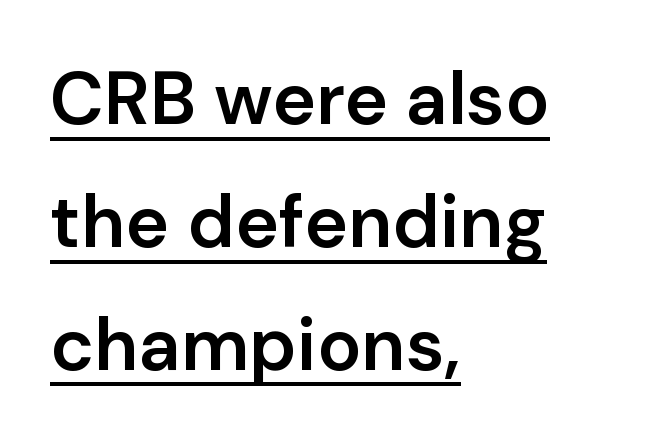
Line spacing here is normal. Upright lettering throughout. This sample has the flowing, uneven cadence of proportional lettering. Short note: letters normally spaced. These lines stack with their left ends in a neat column. Are there feet on the stems? There aren't — it's a sans.
